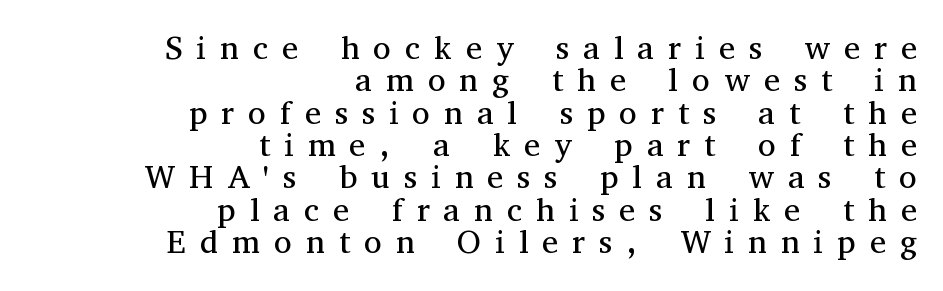
{"serif": "yes", "italic": "no", "bold": "no", "weight": "regular", "width": "normal", "stroke_contrast": "medium", "x_height": "medium", "monospaced": "no", "underline": "no", "align": "right", "line_spacing": "tight", "line_spacing_ratio": 0.98, "letter_spacing": "wide", "letter_spacing_em": 0.42, "glyph_px": 33}
